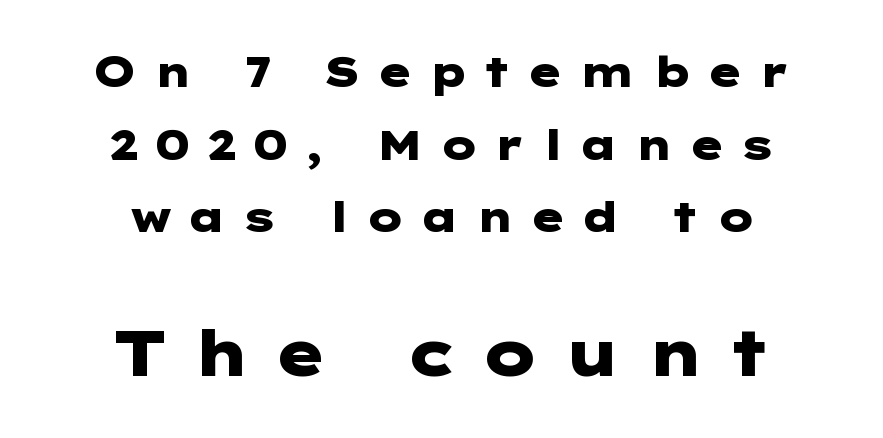
Is the lower block the larger one? Yes — the lower block carries the bigger type. Designer's note — italics off, roman on. Just letters on the line, the space beneath them empty. The characters display no serif detailing; their extremities are plain.
